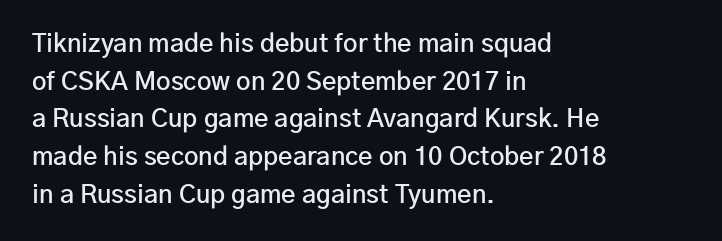
{"italic": "no", "bold": "semi", "underline": "no", "align": "left", "line_spacing": "normal", "line_spacing_ratio": 1.51, "letter_spacing": "normal", "letter_spacing_em": 0.0, "glyph_px": 25}
